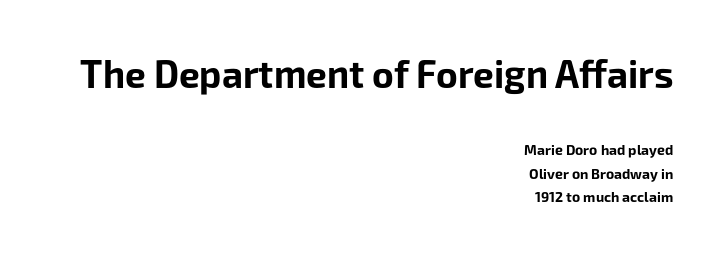
These lines are rendered in a variable-pitch font. Descenders are the only things crossing below the line. Tracking value appears to be zero — textbook default spacing. The designer went with a sans here, leaving each stem footless. Does the copy run flush right? Yes — the right margin is perfectly even.
